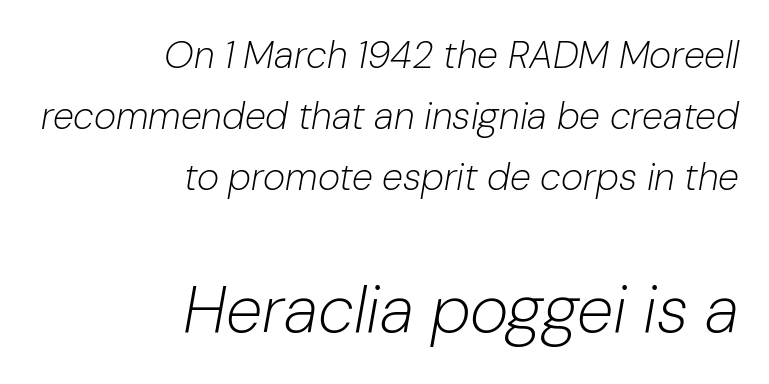
Q: Is the text bold? A: No.
Q: Is the text italic (slanted)? A: Yes, it leans right by about 10 degrees.
Q: Is the text underlined? A: No.
Q: How is the paragraph aligned? A: Right-aligned.
Q: Is the spacing between letters normal or unusually wide? A: Normal.
Q: Is the spacing between lines tight, normal or loose? A: Normal.
Q: Which block of text is set in a larger size, the first (top) or the second (bottom)? A: The second (bottom) one.
Q: Width (condensed, normal, or wide)? A: Normal.
Q: Stroke contrast? A: Low.
Q: x-height? A: Medium.
Q: Monospaced? A: No.
